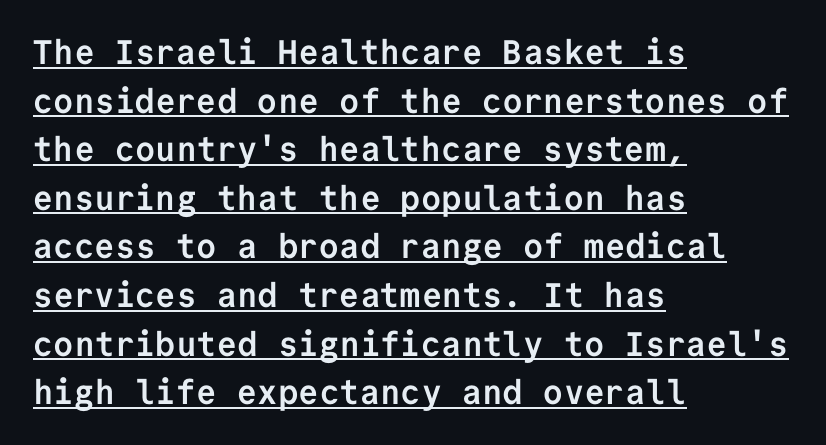
Q: Is the text bold? A: Yes.
Q: Is the text italic (slanted)? A: No, it is upright.
Q: Is the typeface a serif or a sans-serif typeface? A: Sans-serif.
Q: Is the text underlined? A: Yes.
Q: How is the paragraph aligned? A: Left-aligned.
Q: Is the spacing between letters normal or unusually wide? A: Normal.
Q: Is the spacing between lines tight, normal or loose? A: Normal.
Q: Width (condensed, normal, or wide)? A: Normal.
Q: Stroke contrast? A: Low.
Q: x-height? A: Medium.
Q: Monospaced? A: Yes.
